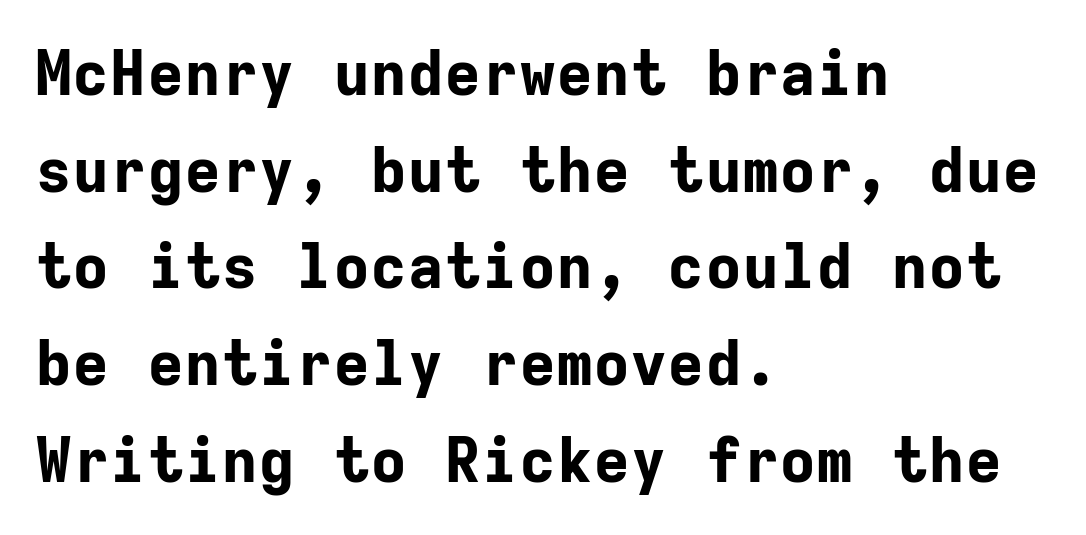
Monospaced: the letters line up in strict vertical columns. Letters rest on an invisible, unmarked baseline. Strokes here are thick enough to call this a true bold. There is no visible air inserted between adjacent glyphs.
